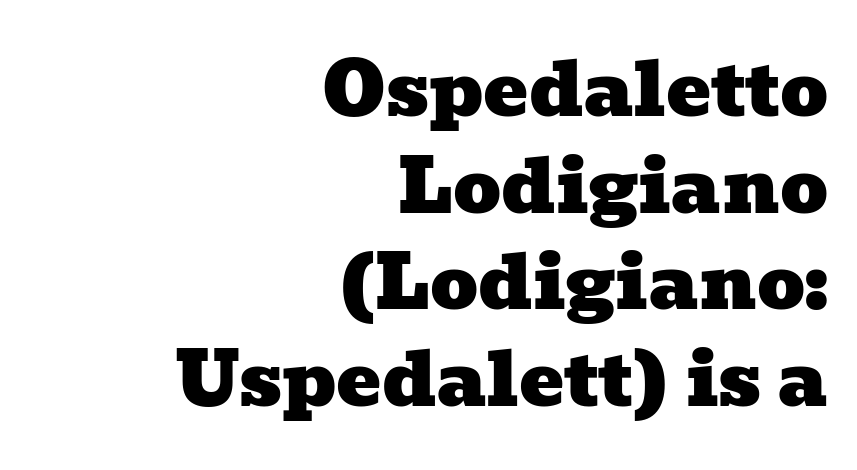
The image shows 75 px wide serif type; set right-aligned, normal line spacing (1.29x), normal letter spacing, not underlined; low stroke contrast and a medium x-height.
